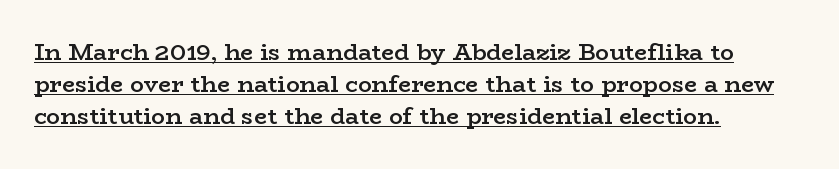
Q: Is the text bold? A: Semi-bold.
Q: Is the text italic (slanted)? A: No, it is upright.
Q: Is the text underlined? A: Yes.
Q: How is the paragraph aligned? A: Left-aligned.
Q: Is the spacing between letters normal or unusually wide? A: Normal.
Q: Is the spacing between lines tight, normal or loose? A: Normal.
